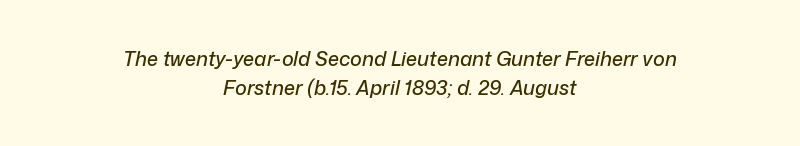
Q: Is the text italic (slanted)? A: Yes, it leans right by about 12 degrees.
Q: Is the text underlined? A: No.
Q: How is the paragraph aligned? A: Centered.
Q: Is the spacing between letters normal or unusually wide? A: Normal.
Q: Is the spacing between lines tight, normal or loose? A: Normal.
